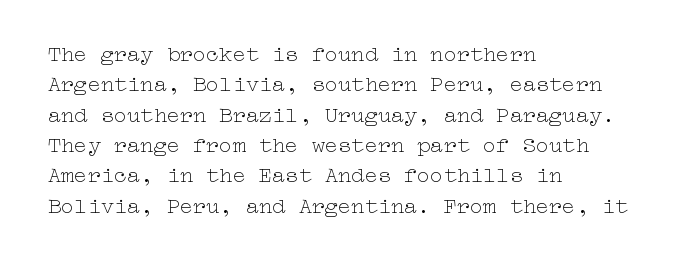
A quiet, ordinary-to-light weight characterises the typeface. The text block is weighted toward the left margin, trailing off unevenly rightward. This rendering leaves character spacing at its baseline value. Characters remain perfectly vertical along every line. The strip under each line holds only bare page.
